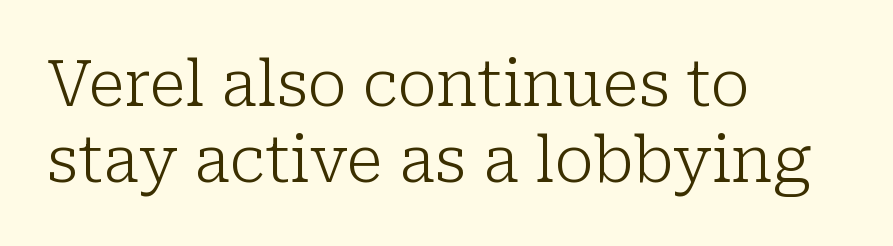
Q: Is the text bold? A: No.
Q: Is the text italic (slanted)? A: No, it is upright.
Q: Is the typeface a serif or a sans-serif typeface? A: Serif.
Q: Is the text underlined? A: No.
Q: How is the paragraph aligned? A: Left-aligned.
Q: Is the spacing between letters normal or unusually wide? A: Normal.
Q: Width (condensed, normal, or wide)? A: Normal.
Q: Stroke contrast? A: Low.
Q: x-height? A: Medium.
Q: Monospaced? A: No.
